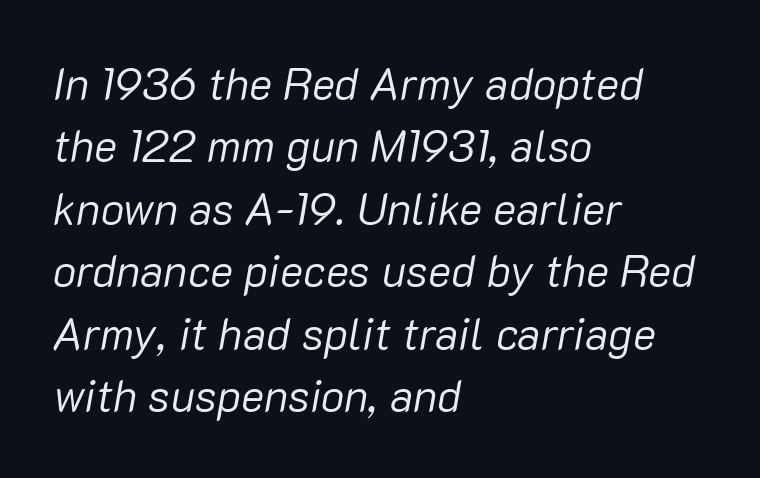
Q: Is the text bold? A: No.
Q: Is the text italic (slanted)? A: Yes, it leans right by about 10 degrees.
Q: Is the text underlined? A: No.
Q: How is the paragraph aligned? A: Left-aligned.
Q: Is the spacing between letters normal or unusually wide? A: Normal.
Q: Is the spacing between lines tight, normal or loose? A: Normal.
Q: Width (condensed, normal, or wide)? A: Normal.
Q: Stroke contrast? A: Low.
Q: x-height? A: Medium.
Q: Monospaced? A: No.
